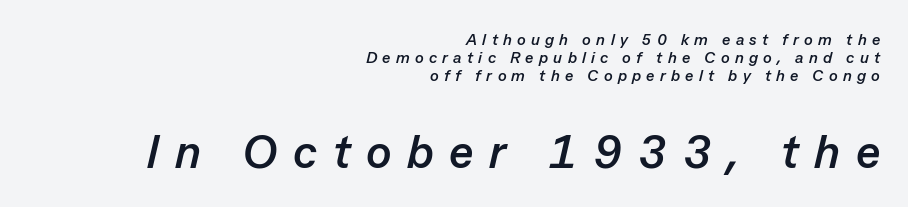
{"italic": "yes", "lean": "right", "slant_degrees": 13, "bold": "yes", "weight": "semibold", "width": "normal", "stroke_contrast": "low", "x_height": "medium", "monospaced": "no", "underline": "no", "align": "right", "line_spacing": "tight", "line_spacing_ratio": 1.14, "letter_spacing": "wide", "letter_spacing_em": 0.33, "larger_block": "second", "size_ratio": 2.94, "glyph_px": 47}
